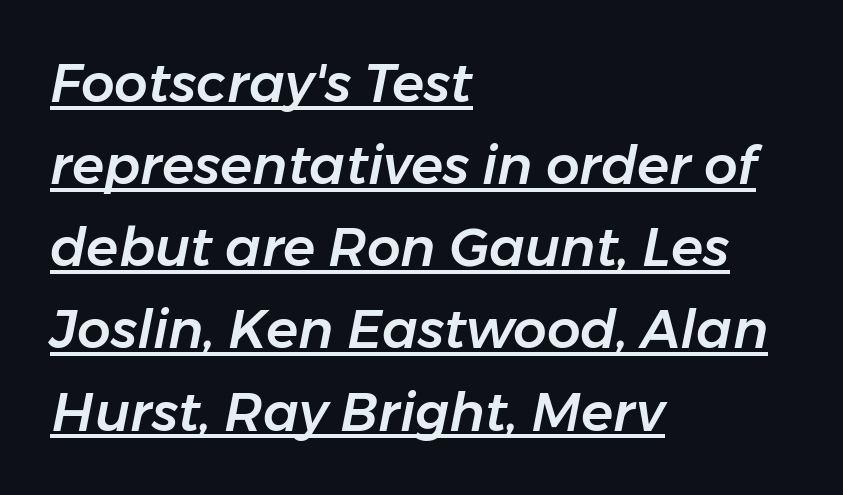
Vertically, the passage feels balanced, rows spaced as you'd expect. Does extra space separate the letters? No, they use regular spacing. Think of a printed novel: that variable character pitch is what you see here. Underlining? Definitely there. An italicized treatment has been applied to the whole sample.
